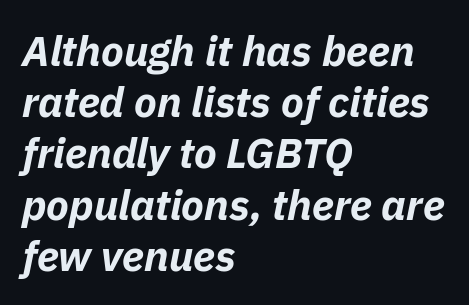
Q: Is the text bold? A: Yes.
Q: Is the text italic (slanted)? A: Yes, it leans right by about 11 degrees.
Q: Is the text underlined? A: No.
Q: How is the paragraph aligned? A: Left-aligned.
Q: Is the spacing between letters normal or unusually wide? A: Normal.
Q: Width (condensed, normal, or wide)? A: Normal.
Q: Stroke contrast? A: Low.
Q: x-height? A: Medium.
Q: Monospaced? A: No.
